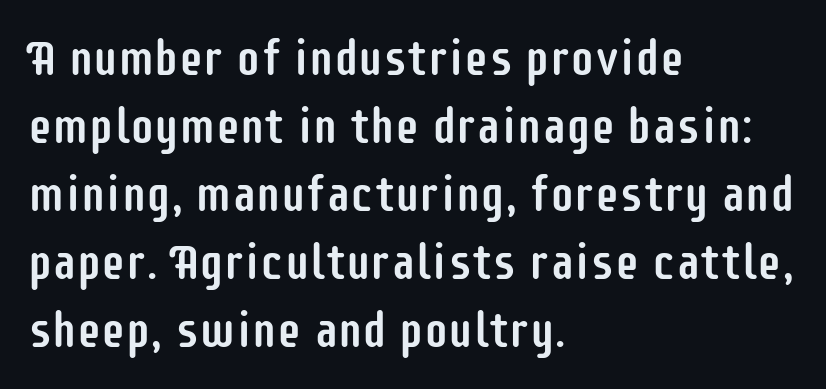
{"serif": "no", "italic": "no", "width": "condensed", "stroke_contrast": "low", "x_height": "large", "monospaced": "no", "underline": "no", "align": "left", "line_spacing": "normal", "line_spacing_ratio": 1.39, "letter_spacing": "normal", "letter_spacing_em": 0.0, "glyph_px": 49}
